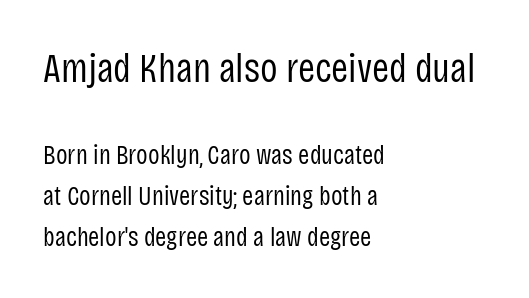
{"serif": "no", "italic": "no", "bold": "no", "weight": "regular", "width": "condensed", "stroke_contrast": "low", "x_height": "large", "monospaced": "no", "underline": "no", "align": "left", "line_spacing": "normal", "line_spacing_ratio": 1.52, "letter_spacing": "normal", "letter_spacing_em": 0.0, "larger_block": "first", "size_ratio": 1.52, "glyph_px": 41}
